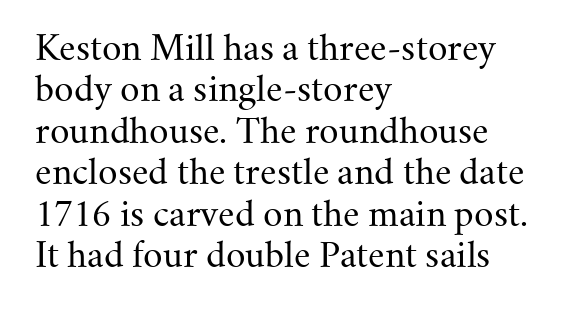
The image shows 34 px regular-weight serif type, upright; set left-aligned, line spacing 1.22x, normal letter spacing, not underlined; medium stroke contrast and a small x-height.
